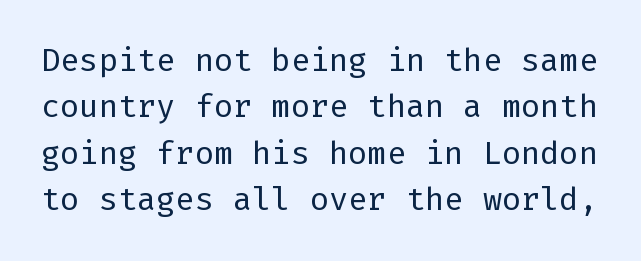
Characters follow at the spacing the type designer built in. On a weight scale, this lands at 450 or below. Observe the absence of serifs on each vertical stroke in this sample. Posture: upright roman. Vertically, the passage feels balanced, rows spaced as you'd expect. A bare baseline throughout the passage.
